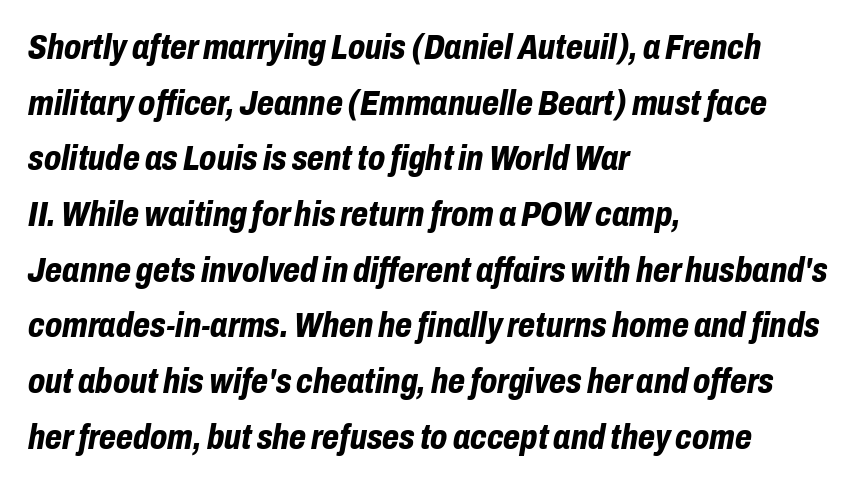
{"italic": "yes", "lean": "right", "slant_degrees": 10, "bold": "yes", "weight": "bold", "width": "condensed", "stroke_contrast": "low", "x_height": "medium", "monospaced": "no", "underline": "no", "align": "left", "line_spacing": "normal", "line_spacing_ratio": 1.59, "letter_spacing": "normal", "letter_spacing_em": 0.0, "glyph_px": 35}
